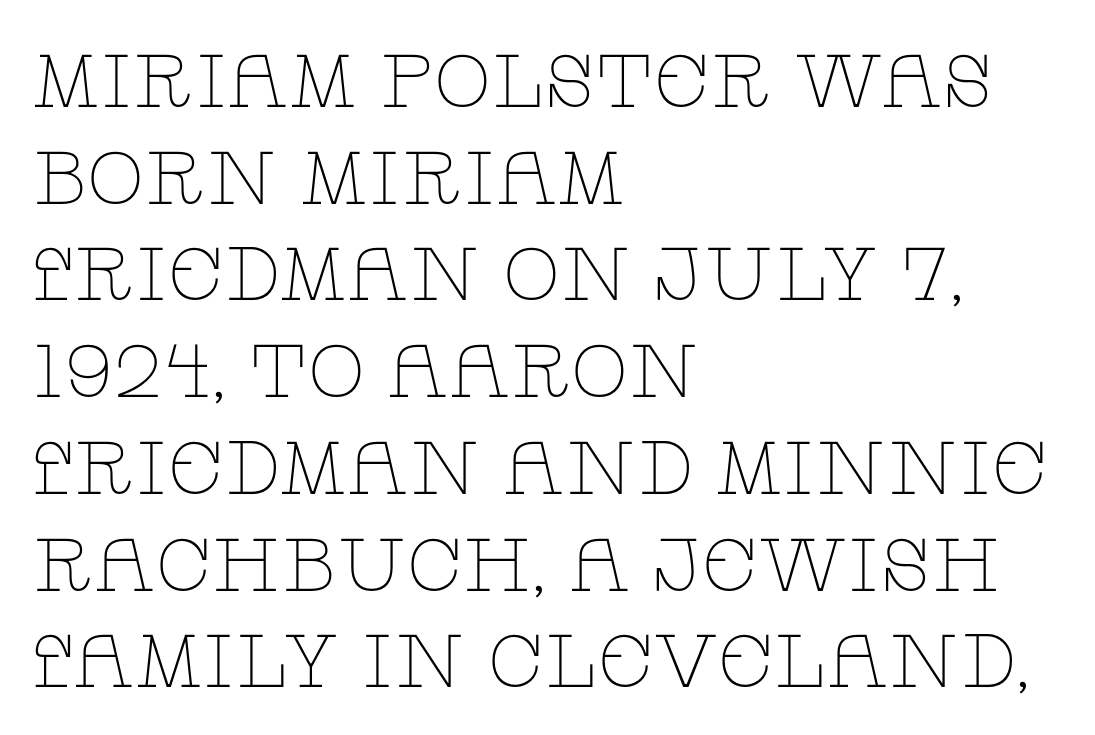
To sum up the face: it has serifs. Designer's note — italics off, roman on. A student would call this left alignment; a typographer would say flush left, rag right. Standard letterfit; no display-style spreading of the glyphs.
